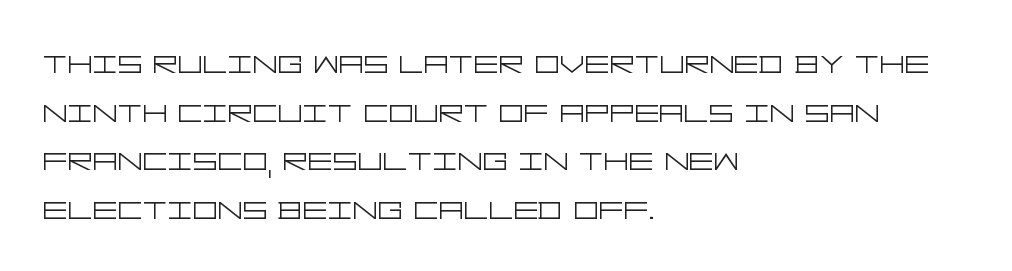
The image shows 39 px light, wide sans-serif type, upright; set left-aligned, normal line spacing (1.25x), normal letter spacing, not underlined; low stroke contrast and a large x-height.
